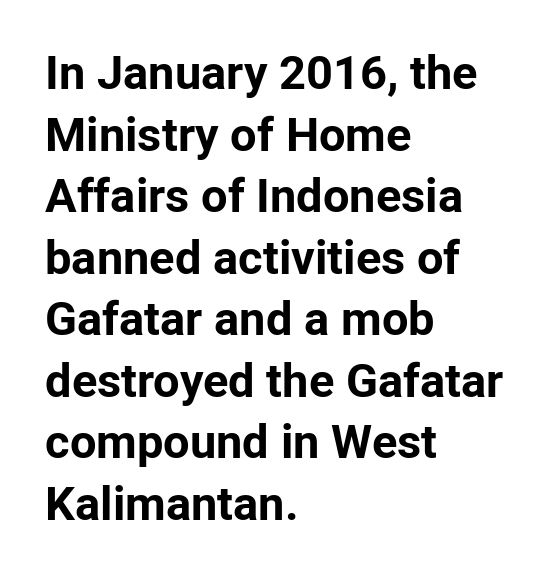
Note the varied advance widths — an 'i' is clearly narrower than an 'm'. Words appear dense and cohesive because spacing is normal. A sans-serif font was chosen for this passage. Designer's note — italics off, roman on. Does the weight exceed regular? Yes, all the way to bold.
